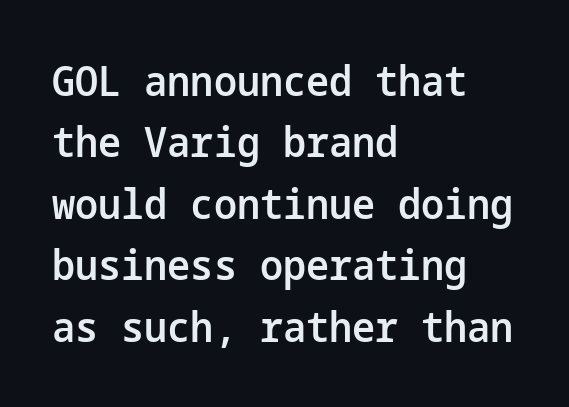
The image shows 41 px semibold sans-serif type, upright; set left-aligned, normal line spacing (1.5x), normal letter spacing, not underlined; low stroke contrast and a medium x-height.
